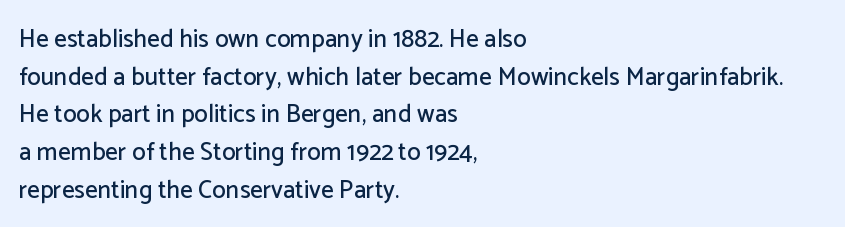
{"italic": "no", "underline": "no", "align": "left", "line_spacing": "normal", "line_spacing_ratio": 1.51, "letter_spacing": "normal", "letter_spacing_em": 0.0, "glyph_px": 25}
